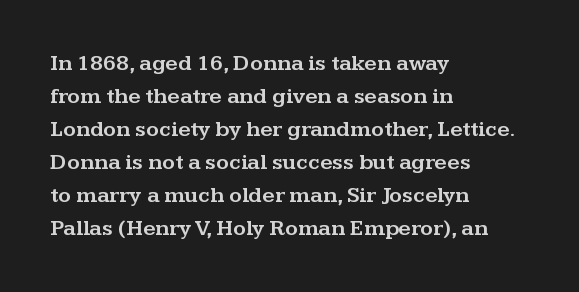
Q: Is the text italic (slanted)? A: No, it is upright.
Q: Is the text underlined? A: No.
Q: How is the paragraph aligned? A: Left-aligned.
Q: Is the spacing between letters normal or unusually wide? A: Normal.
Q: Is the spacing between lines tight, normal or loose? A: Normal.
